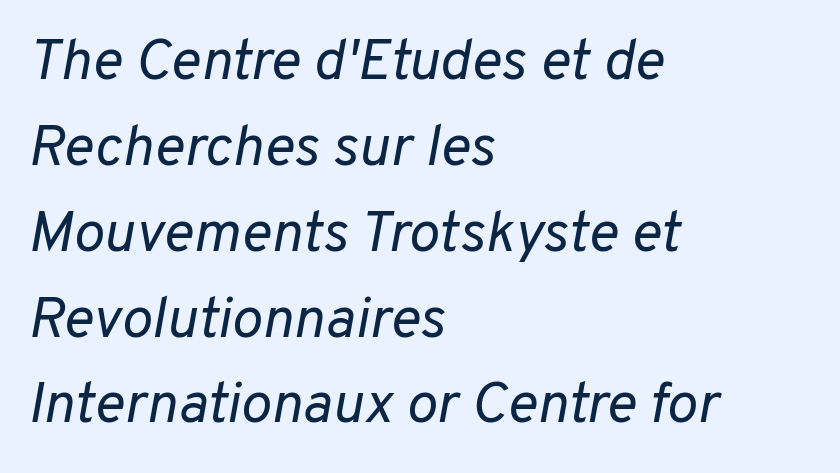
Q: Is the text bold? A: No.
Q: Is the text italic (slanted)? A: Yes, it leans right by about 10 degrees.
Q: Is the text underlined? A: No.
Q: How is the paragraph aligned? A: Left-aligned.
Q: Is the spacing between letters normal or unusually wide? A: Normal.
Q: Is the spacing between lines tight, normal or loose? A: Normal.
Q: Width (condensed, normal, or wide)? A: Normal.
Q: Stroke contrast? A: Low.
Q: x-height? A: Medium.
Q: Monospaced? A: No.
